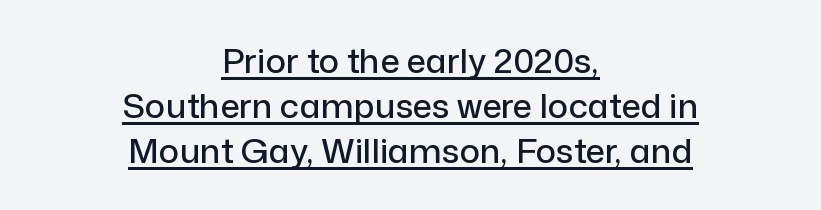
Q: Is the text italic (slanted)? A: No, it is upright.
Q: Is the typeface a serif or a sans-serif typeface? A: Sans-serif.
Q: Is the text underlined? A: Yes.
Q: How is the paragraph aligned? A: Centered.
Q: Is the spacing between letters normal or unusually wide? A: Normal.
Q: Is the spacing between lines tight, normal or loose? A: Normal.
Q: Width (condensed, normal, or wide)? A: Normal.
Q: Stroke contrast? A: Low.
Q: x-height? A: Medium.
Q: Monospaced? A: No.
